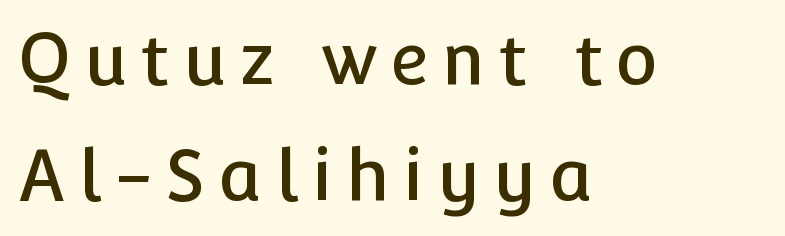
{"serif": "no", "italic": "no", "width": "normal", "stroke_contrast": "low", "x_height": "medium", "monospaced": "no", "underline": "no", "align": "left", "line_spacing": "normal", "line_spacing_ratio": 1.63, "glyph_px": 71}
